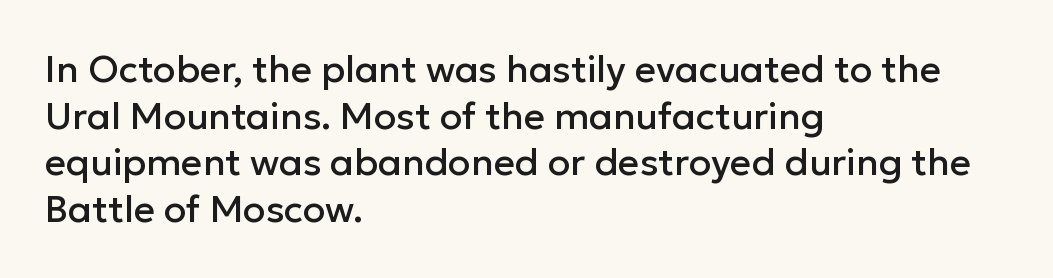
{"serif": "no", "italic": "no", "width": "normal", "stroke_contrast": "low", "x_height": "medium", "monospaced": "no", "underline": "no", "align": "left", "line_spacing": "normal", "line_spacing_ratio": 1.26, "letter_spacing": "normal", "letter_spacing_em": 0.0, "glyph_px": 37}
